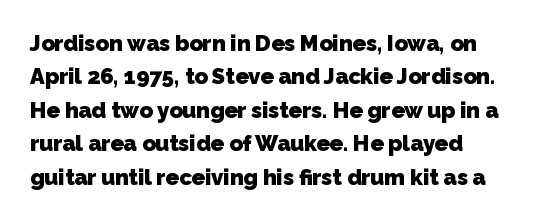
Q: Is the text bold? A: Yes.
Q: Is the text underlined? A: No.
Q: Is the spacing between letters normal or unusually wide? A: Normal.
Q: Is the spacing between lines tight, normal or loose? A: Normal.
